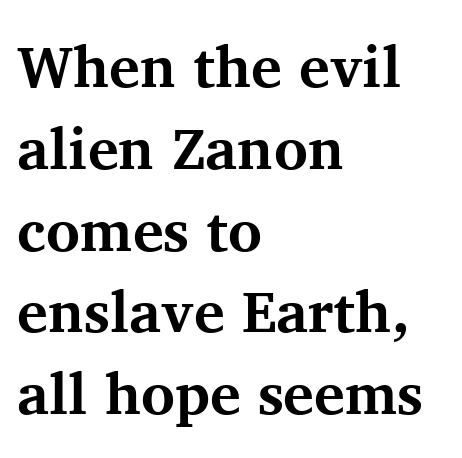
Do the letters lean? They stand straight. Thick stems and heavy bowls — unmistakably bold. Old-style or modern, the face here clearly has serifs. The passage shown is not underscored anywhere. Compared with a centered layout, this one pins lines to the left instead.
